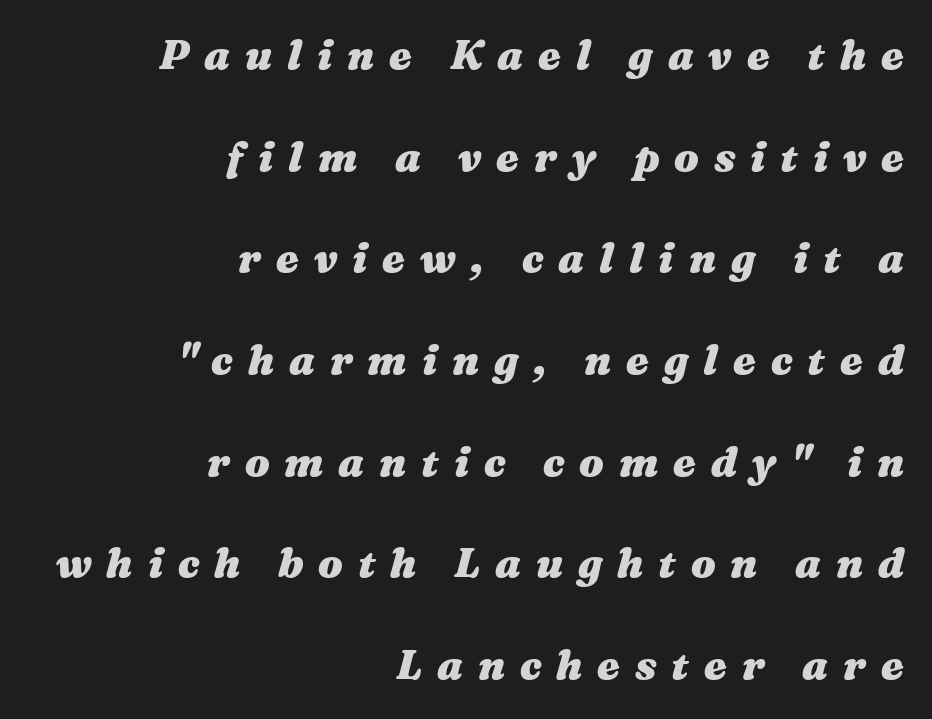
Q: Is the text bold? A: Yes.
Q: Is the text italic (slanted)? A: Yes, it leans right by about 16 degrees.
Q: Is the text underlined? A: No.
Q: How is the paragraph aligned? A: Right-aligned.
Q: Is the spacing between letters normal or unusually wide? A: Unusually wide.
Q: Is the spacing between lines tight, normal or loose? A: Loose.
Q: Width (condensed, normal, or wide)? A: Wide.
Q: Stroke contrast? A: Medium.
Q: x-height? A: Medium.
Q: Monospaced? A: No.
